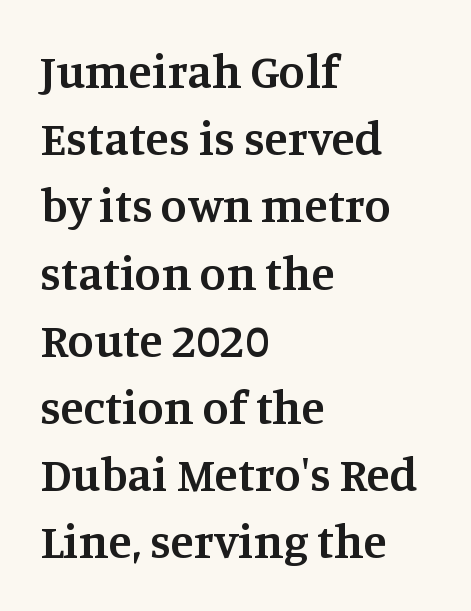
{"serif": "yes", "italic": "no", "bold": "semi", "weight": "semibold", "width": "normal", "stroke_contrast": "medium", "x_height": "large", "monospaced": "no", "underline": "no", "align": "left", "line_spacing": "normal", "line_spacing_ratio": 1.4, "letter_spacing": "normal", "letter_spacing_em": 0.0, "glyph_px": 48}
